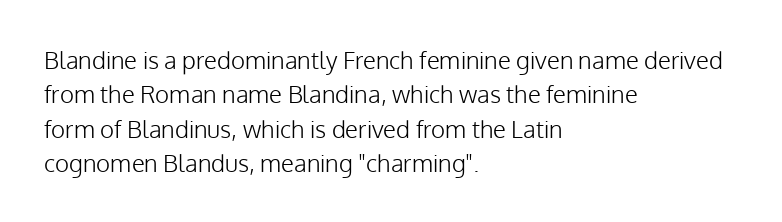
Q: Is the text bold? A: No.
Q: Is the text italic (slanted)? A: No, it is upright.
Q: Is the text underlined? A: No.
Q: How is the paragraph aligned? A: Left-aligned.
Q: Is the spacing between letters normal or unusually wide? A: Normal.
Q: Is the spacing between lines tight, normal or loose? A: Normal.
